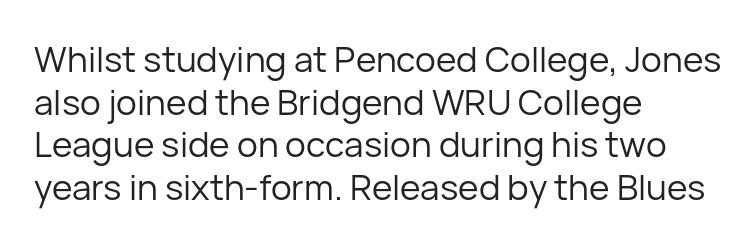
The image shows 35 px regular-weight sans-serif type, upright; set left-aligned, line spacing 1.22x, normal letter spacing, not underlined; low stroke contrast and a medium x-height.
